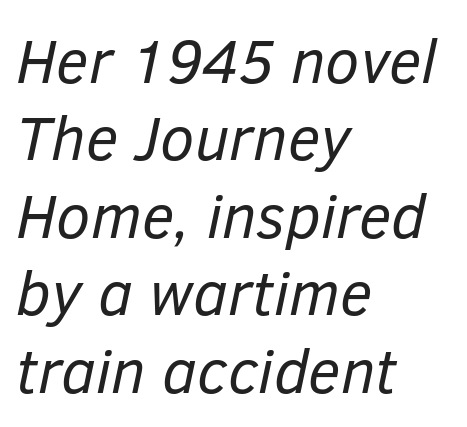
{"italic": "yes", "lean": "right", "slant_degrees": 12, "bold": "no", "weight": "regular", "width": "normal", "stroke_contrast": "low", "x_height": "medium", "monospaced": "no", "underline": "no", "align": "left", "line_spacing": "normal", "line_spacing_ratio": 1.25, "letter_spacing": "normal", "letter_spacing_em": 0.0, "glyph_px": 62}
